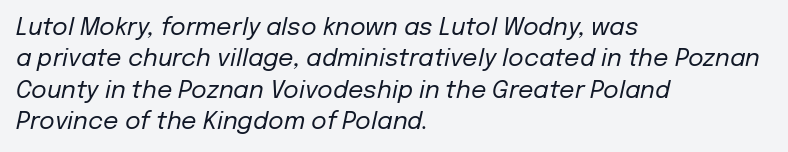
Horizontally, the lines are justified to the leading edge only. The typeface has the unassuming heft of standard copy or less. Is there much room between lines? A standard amount, neither cramped nor airy. Notice how the stems are inclined rather than vertical — that's the hallmark of italics. Honestly, the letter spacing is just normal — you wouldn't notice it. Quick note: underline off.
